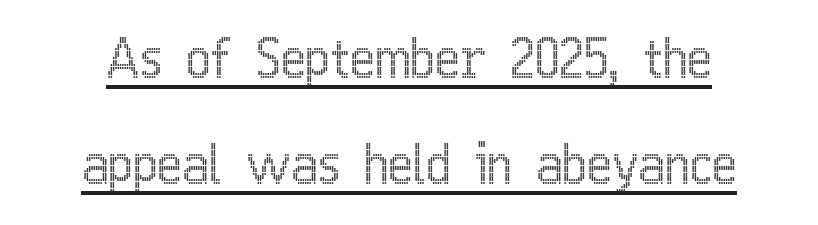
Q: Is the text italic (slanted)? A: No, it is upright.
Q: Is the text underlined? A: Yes.
Q: Is the spacing between letters normal or unusually wide? A: Normal.
Q: Is the spacing between lines tight, normal or loose? A: Loose.
Q: Width (condensed, normal, or wide)? A: Condensed.
Q: x-height? A: Medium.
Q: Monospaced? A: No.
